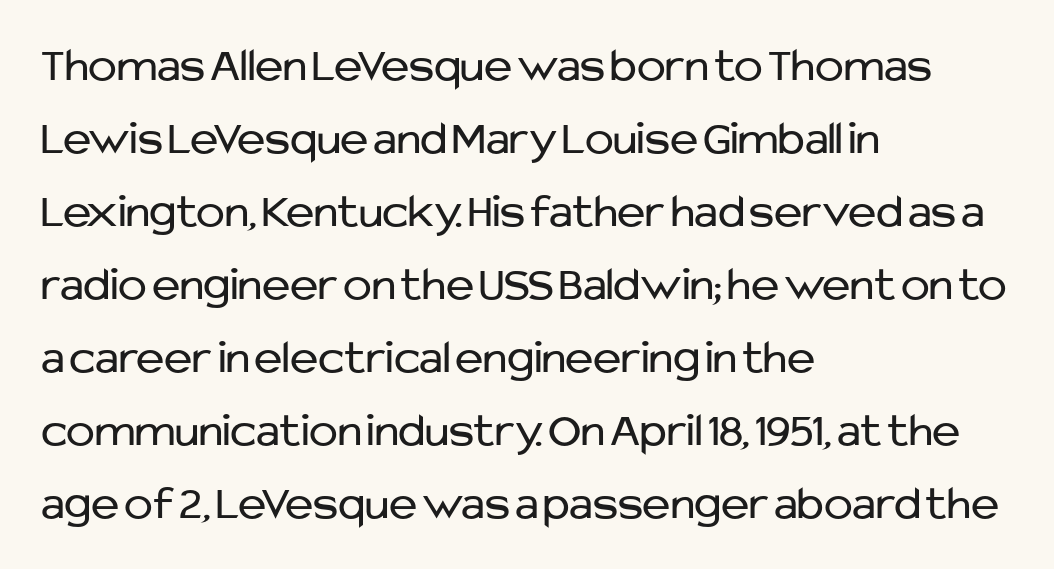
{"serif": "no", "italic": "no", "bold": "no", "weight": "regular", "width": "normal", "stroke_contrast": "low", "x_height": "medium", "monospaced": "no", "underline": "no", "align": "left", "line_spacing": "normal", "line_spacing_ratio": 1.52, "letter_spacing": "normal", "letter_spacing_em": 0.0, "glyph_px": 48}
